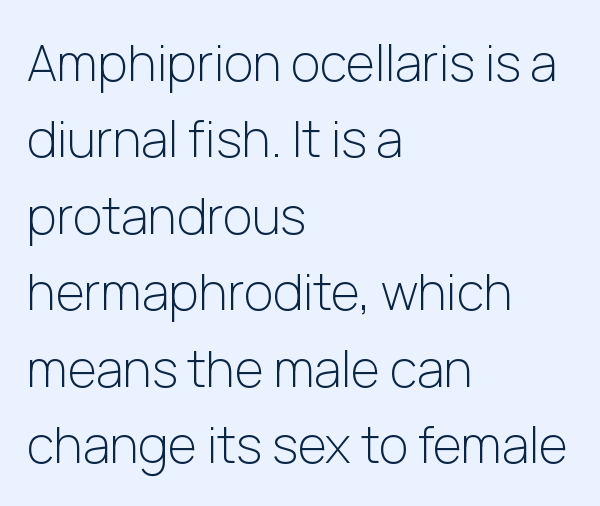
The image shows 50 px light sans-serif type, upright; set left-aligned, normal line spacing (1.53x), normal letter spacing, not underlined; low stroke contrast and a medium x-height.
